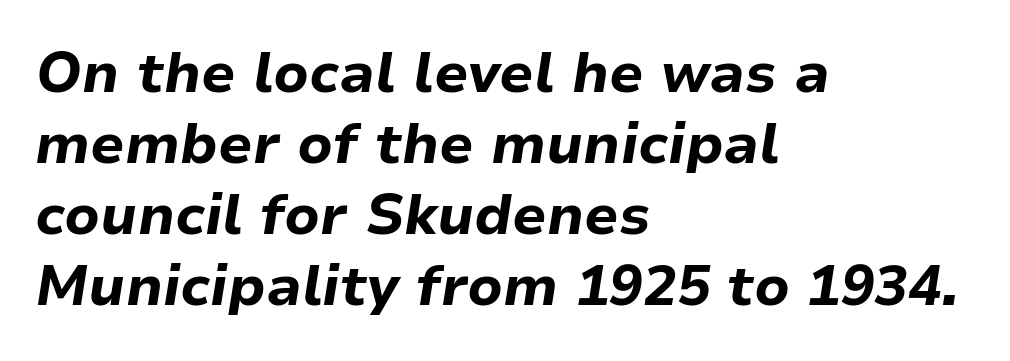
The image shows 56 px bold type, italic (leaning right); set left-aligned, normal line spacing (1.27x), normal letter spacing, not underlined; low stroke contrast and a medium x-height.
